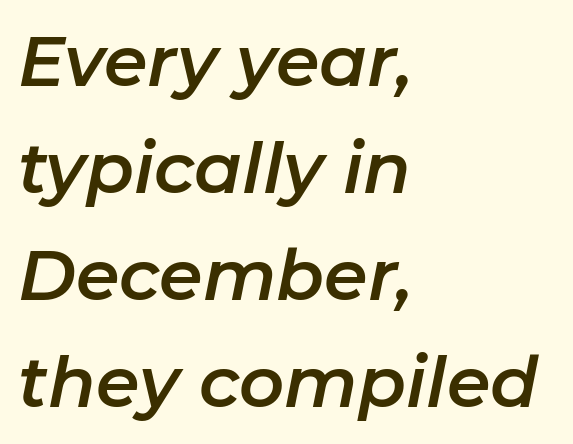
{"italic": "yes", "lean": "right", "slant_degrees": 11, "width": "normal", "stroke_contrast": "low", "x_height": "medium", "monospaced": "no", "underline": "no", "align": "left", "line_spacing": "normal", "line_spacing_ratio": 1.53, "letter_spacing": "normal", "letter_spacing_em": 0.0, "glyph_px": 70}
